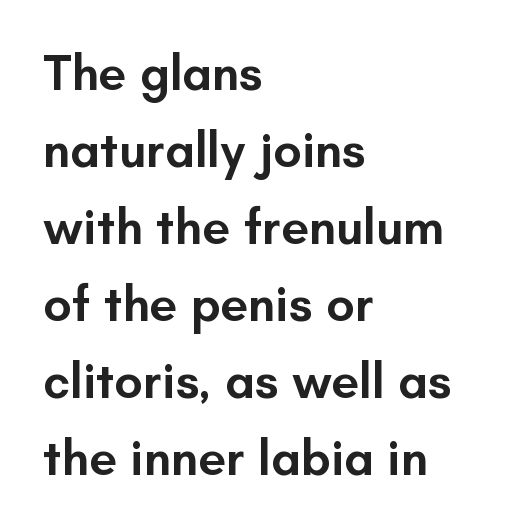
In terms of posture, this sample is upright. Does the copy run flush right? No — it runs flush left. Any mark beneath the type? The region is blank. The glyphs have the mass of a demibold cut, below bold.
